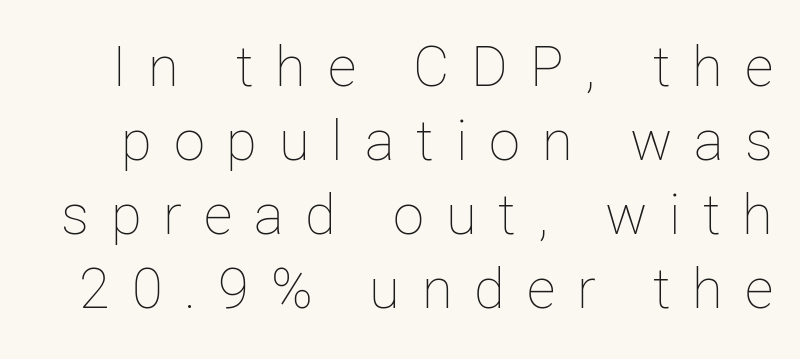
The image shows 56 px thin type, upright; set normal line spacing (1.32x), unusually wide letter spacing (+0.39 em), not underlined; low stroke contrast and a medium x-height.
